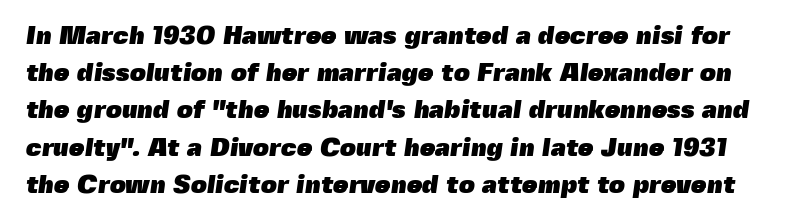
The image shows 25 px bold type; set normal line spacing (1.49x), normal letter spacing, not underlined.
